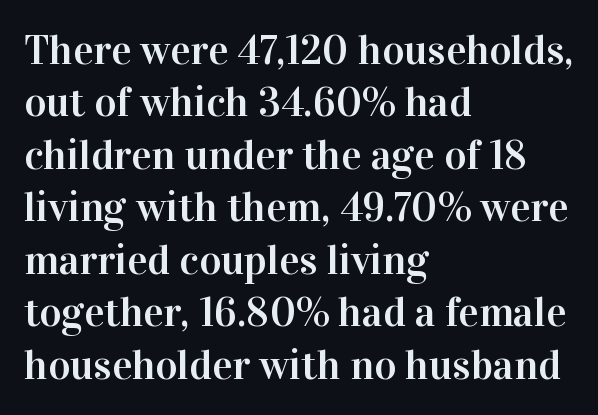
{"serif": "yes", "italic": "no", "width": "normal", "stroke_contrast": "high", "x_height": "medium", "monospaced": "no", "underline": "no", "align": "left", "line_spacing": "normal", "line_spacing_ratio": 1.25, "letter_spacing": "normal", "letter_spacing_em": 0.0, "glyph_px": 42}
